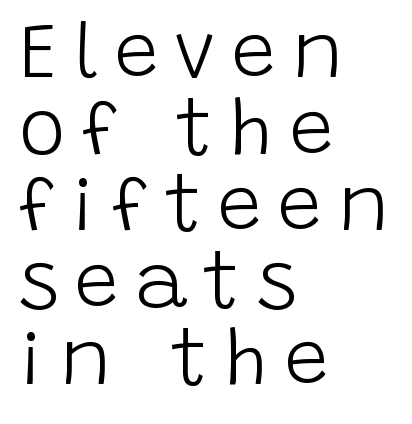
The image shows 79 px light sans-serif type, upright; set left-aligned, tight line spacing (0.97x), unusually wide letter spacing (+0.21 em), not underlined; low stroke contrast and a large x-height.
